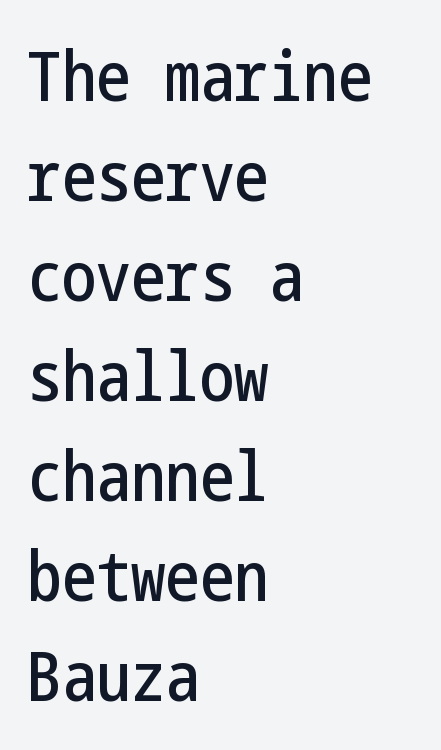
The letters stand upright; this is a roman face. The horizontal fit of the characters is conventional and even. Successive baselines arrive at the customary interval. Line starts are locked; line ends wander. Descender tails drop into unmarked territory. No feet cap the strokes, marking this as sans-serif type.
